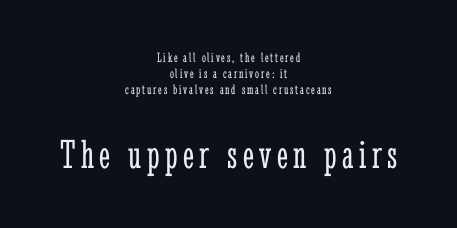
The image shows 42 px light, condensed serif type, upright; set centered, tight line spacing (1.14x), not underlined; the second (bottom) block is 3.0x larger; low stroke contrast and a medium x-height.
